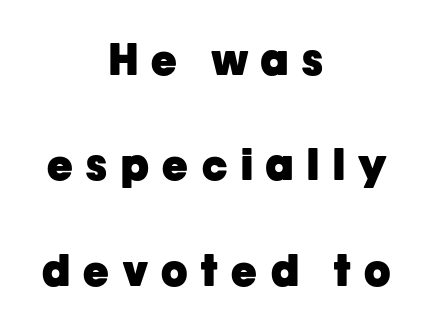
Q: Is the text bold? A: Yes.
Q: Is the text italic (slanted)? A: No, it is upright.
Q: Is the typeface a serif or a sans-serif typeface? A: Sans-serif.
Q: Is the text underlined? A: No.
Q: How is the paragraph aligned? A: Centered.
Q: Is the spacing between letters normal or unusually wide? A: Unusually wide.
Q: Is the spacing between lines tight, normal or loose? A: Loose.
Q: Width (condensed, normal, or wide)? A: Normal.
Q: Stroke contrast? A: Low.
Q: x-height? A: Medium.
Q: Monospaced? A: No.
